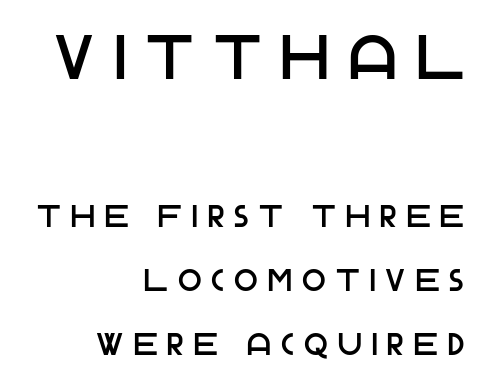
A typesetter would label this face a sans. Every character sits straight up, as roman type does. Spacing between characters has been opened up far beyond the box default. Whoever set this made the first block the dominant, larger element. The rendering uses a large line-height, opening up the rows. Is this a fixed-width face? No — the glyphs have proportional, varying widths.
